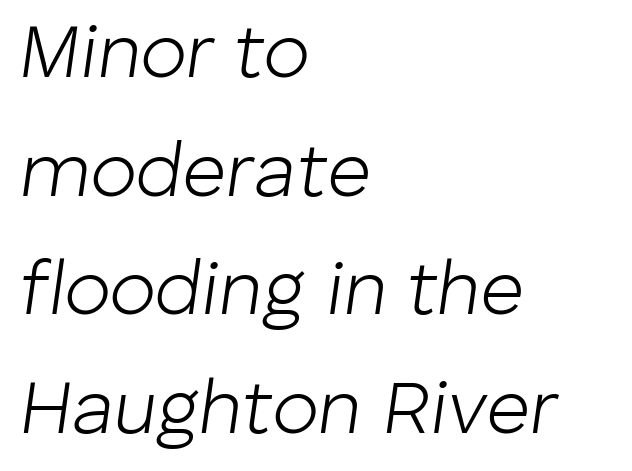
These lines keep a tight, regular rhythm from letter to letter. The letters look calm and open, with moderate or lighter stems. Note the varied advance widths — an 'i' is clearly narrower than an 'm'. A student would call this left alignment; a typographer would say flush left, rag right. Leading: standard.
